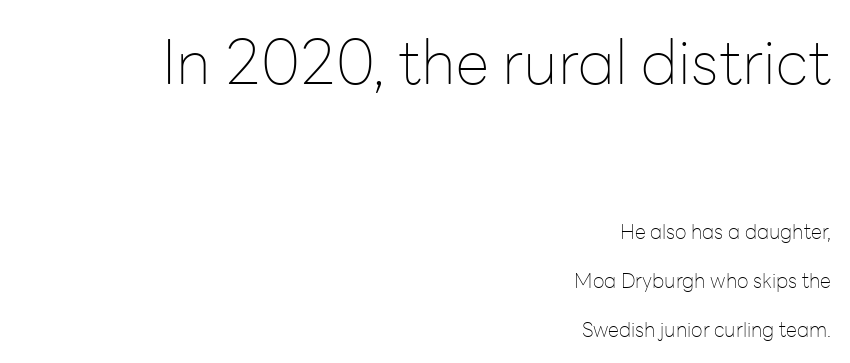
The image shows 61 px thin sans-serif type, upright; set right-aligned, loose line spacing (2.46x), normal letter spacing, not underlined; the first (top) block is 3.05x larger; low stroke contrast and a medium x-height.
